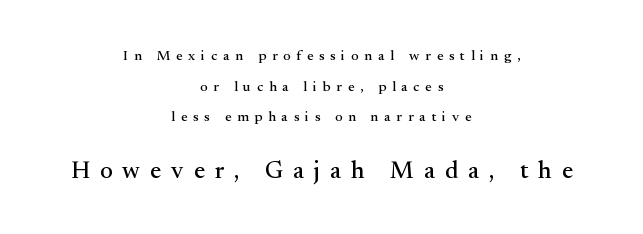
The image shows 24 px text type, upright; set centered, loose line spacing (2.18x), unusually wide letter spacing (+0.42 em), not underlined; the second (bottom) block is 1.71x larger.
